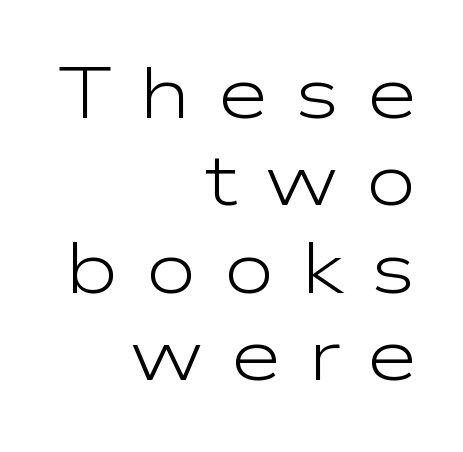
Q: Is the text bold? A: No.
Q: Is the text italic (slanted)? A: No, it is upright.
Q: Is the typeface a serif or a sans-serif typeface? A: Sans-serif.
Q: Is the text underlined? A: No.
Q: How is the paragraph aligned? A: Right-aligned.
Q: Is the spacing between letters normal or unusually wide? A: Unusually wide.
Q: Width (condensed, normal, or wide)? A: Wide.
Q: Stroke contrast? A: Low.
Q: x-height? A: Medium.
Q: Monospaced? A: No.
